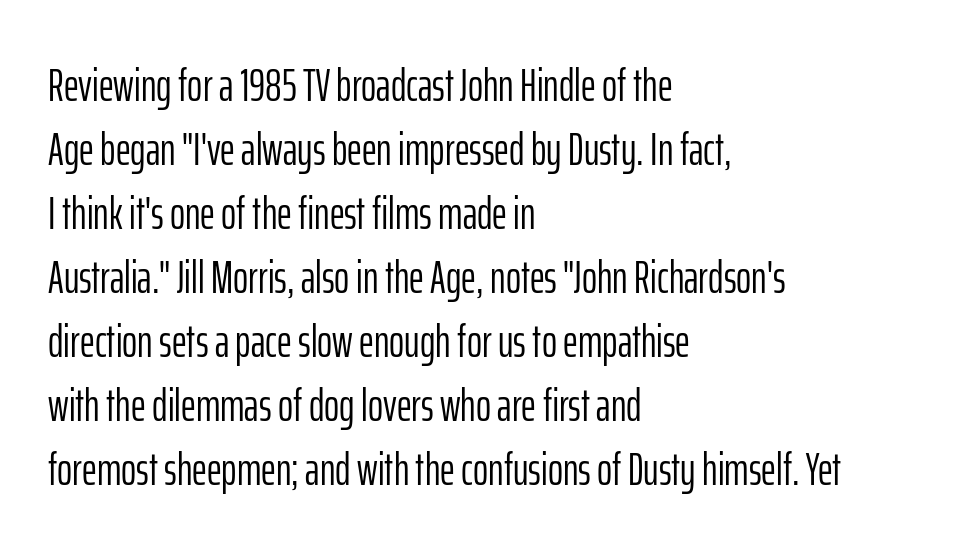
Q: Is the text bold? A: No.
Q: Is the text italic (slanted)? A: No, it is upright.
Q: Is the typeface a serif or a sans-serif typeface? A: Sans-serif.
Q: Is the text underlined? A: No.
Q: How is the paragraph aligned? A: Left-aligned.
Q: Is the spacing between letters normal or unusually wide? A: Normal.
Q: Is the spacing between lines tight, normal or loose? A: Normal.
Q: Width (condensed, normal, or wide)? A: Condensed.
Q: Stroke contrast? A: Low.
Q: x-height? A: Medium.
Q: Monospaced? A: No.
